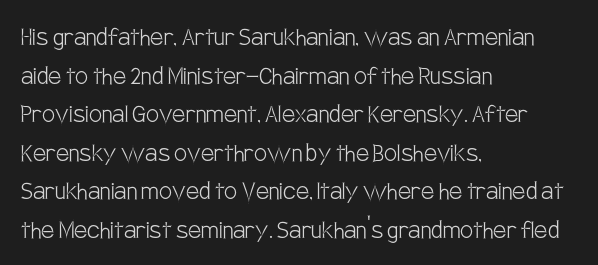
The image shows 29 px light, condensed sans-serif type, upright; set left-aligned, normal line spacing (1.33x), normal letter spacing, not underlined; low stroke contrast and a large x-height.
